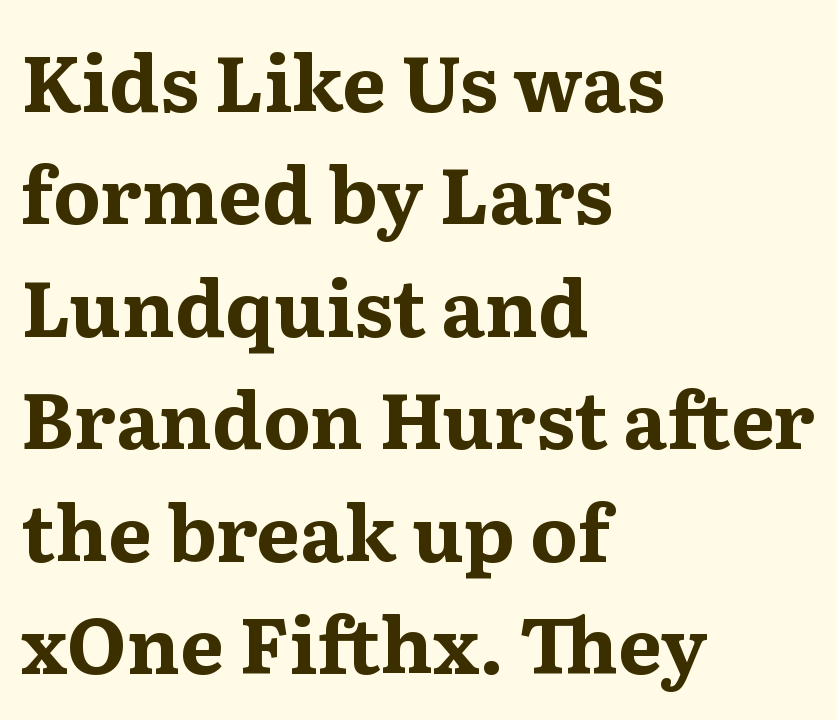
Q: Is the text bold? A: Yes.
Q: Is the text italic (slanted)? A: No, it is upright.
Q: Is the typeface a serif or a sans-serif typeface? A: Serif.
Q: Is the text underlined? A: No.
Q: How is the paragraph aligned? A: Left-aligned.
Q: Is the spacing between letters normal or unusually wide? A: Normal.
Q: Is the spacing between lines tight, normal or loose? A: Normal.
Q: Width (condensed, normal, or wide)? A: Wide.
Q: Stroke contrast? A: Medium.
Q: x-height? A: Medium.
Q: Monospaced? A: No.
